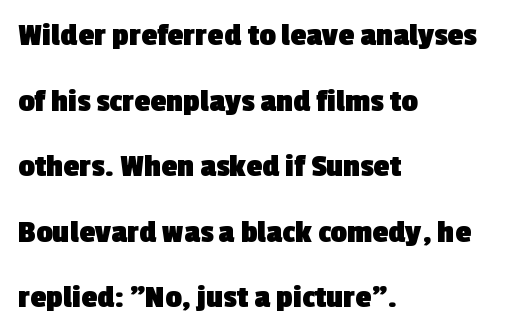
{"serif": "no", "bold": "yes", "weight": "heavy", "width": "normal", "x_height": "medium", "monospaced": "no", "underline": "no", "align": "left", "line_spacing": "loose", "line_spacing_ratio": 2.05, "letter_spacing": "normal", "letter_spacing_em": 0.0, "glyph_px": 32}
